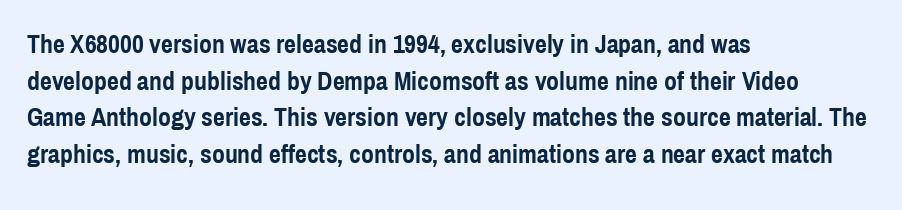
Q: Is the text bold? A: Yes.
Q: Is the text italic (slanted)? A: No, it is upright.
Q: Is the text underlined? A: No.
Q: How is the paragraph aligned? A: Left-aligned.
Q: Is the spacing between letters normal or unusually wide? A: Normal.
Q: Is the spacing between lines tight, normal or loose? A: Normal.
